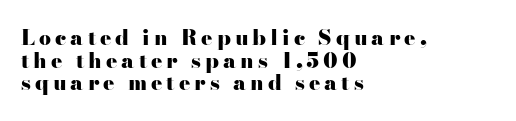
Q: Is the text bold? A: Yes.
Q: Is the text italic (slanted)? A: No, it is upright.
Q: Is the text underlined? A: No.
Q: How is the paragraph aligned? A: Left-aligned.
Q: Is the spacing between lines tight, normal or loose? A: Tight.
